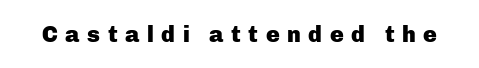
This sample uses an upright cut, with every glyph sitting square on the baseline. Unmarked baselines from the first word to the last. Spacing between characters has been opened up far beyond the box default. How heavy is the stroke? Heavy — this is a bold.
